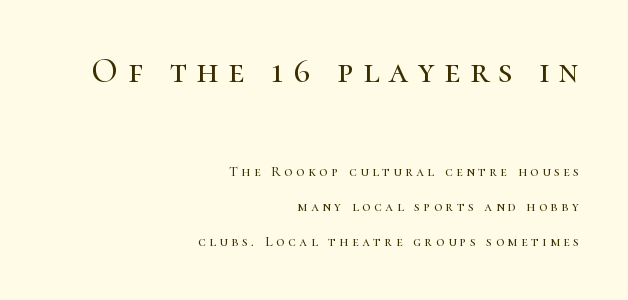
{"serif": "yes", "italic": "no", "width": "normal", "stroke_contrast": "high", "x_height": "medium", "monospaced": "no", "underline": "no", "align": "right", "line_spacing": "loose", "line_spacing_ratio": 2.47, "letter_spacing": "wide", "letter_spacing_em": 0.27, "larger_block": "first", "size_ratio": 2.5, "glyph_px": 35}
